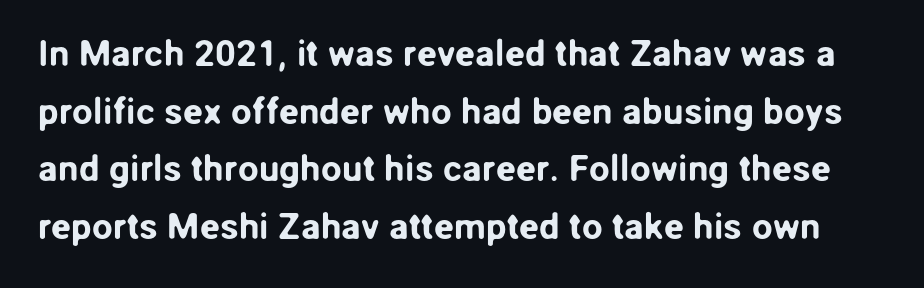
Evenly set lines give the paragraph a standard silhouette. Unlike italic type, these characters show no tilt at all. These lines are rendered in a variable-pitch font. Tracking here is standard; glyphs follow each other at the usual distance.
